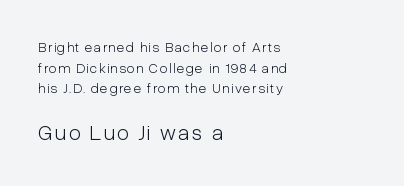
{"italic": "no", "bold": "no", "underline": "no", "align": "left", "line_spacing": "normal", "line_spacing_ratio": 1.48, "larger_block": "second", "size_ratio": 1.57, "glyph_px": 22}
